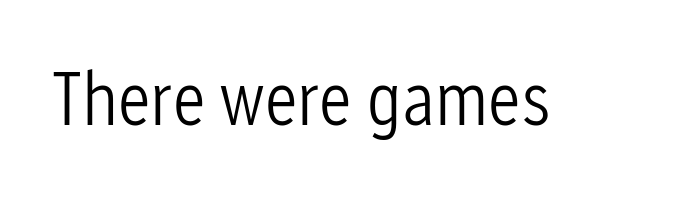
Decoration check: the copy has no underline. The lettering stays uniformly vertical, giving the passage a roman look. Spacing verdict: proportional, widths tailored to each character. The tracking reads as untouched default to a designer's eye.
